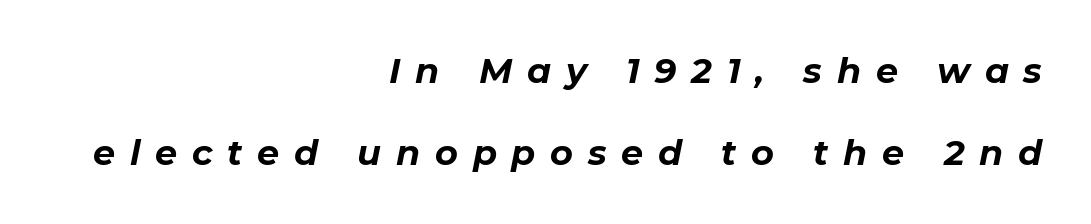
A typesetter would call this heavily tracked-out type. If you drew a ruler down the right edge, every line would touch it. Rendered with sloped, italic letterforms. These words are printed bold, with thick strokes throughout.
